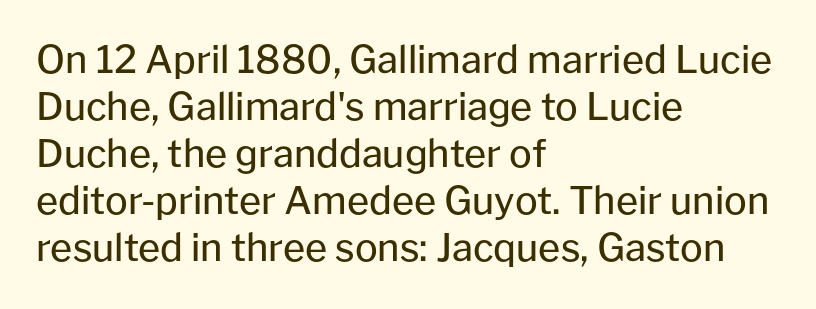
Nope, not italic — everything's standing straight. Do the characters align in a grid? No, the font is proportional. Standard letterfit; no display-style spreading of the glyphs. In CSS terms this would be text-align: left. Serif or sans? Sans — the stroke terminals are bare. Stem width sits at or under what a default text font uses.
